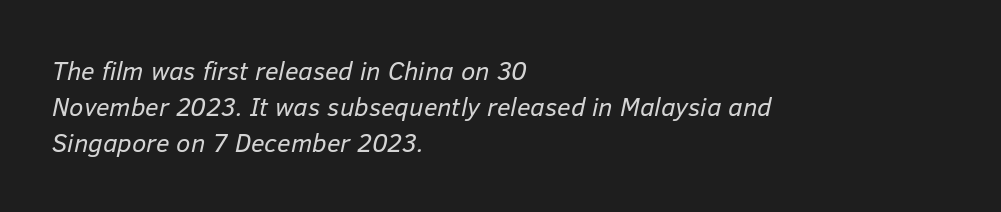
The image shows 26 px text type, italic (leaning right); set left-aligned, normal line spacing (1.38x), normal letter spacing, not underlined.
